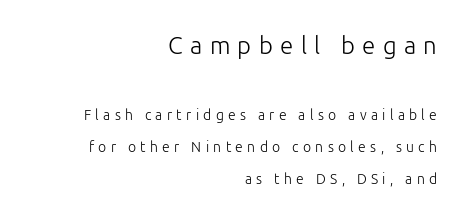
The image shows 24 px text type, upright; set right-aligned, loose line spacing (2.31x), unusually wide letter spacing (+0.31 em), not underlined; the first (top) block is 1.71x larger.
